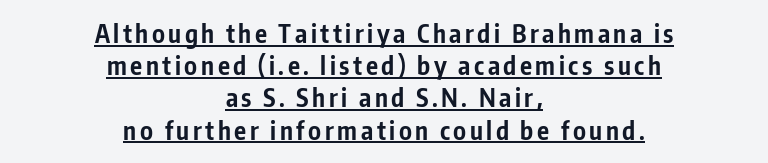
Q: Is the text bold? A: Yes.
Q: Is the text italic (slanted)? A: No, it is upright.
Q: Is the text underlined? A: Yes.
Q: How is the paragraph aligned? A: Centered.
Q: Is the spacing between lines tight, normal or loose? A: Normal.
